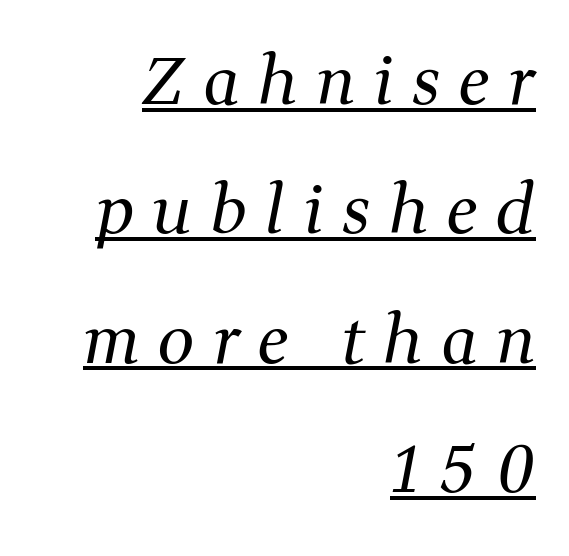
Q: Is the text bold? A: No.
Q: Is the text italic (slanted)? A: Yes, it leans right by about 11 degrees.
Q: Is the typeface a serif or a sans-serif typeface? A: Serif.
Q: Is the text underlined? A: Yes.
Q: How is the paragraph aligned? A: Right-aligned.
Q: Is the spacing between letters normal or unusually wide? A: Unusually wide.
Q: Is the spacing between lines tight, normal or loose? A: Loose.
Q: Width (condensed, normal, or wide)? A: Normal.
Q: Stroke contrast? A: Medium.
Q: x-height? A: Medium.
Q: Monospaced? A: No.
